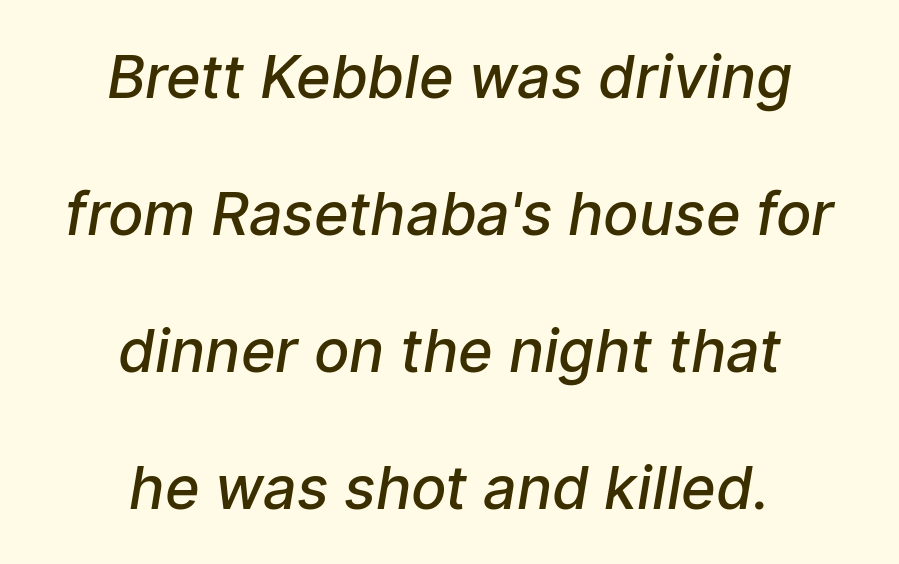
Q: Is the text bold? A: Semi-bold.
Q: Is the typeface a serif or a sans-serif typeface? A: Sans-serif.
Q: Is the text underlined? A: No.
Q: How is the paragraph aligned? A: Centered.
Q: Is the spacing between letters normal or unusually wide? A: Normal.
Q: Is the spacing between lines tight, normal or loose? A: Loose.
Q: Width (condensed, normal, or wide)? A: Normal.
Q: Stroke contrast? A: Low.
Q: x-height? A: Medium.
Q: Monospaced? A: No.
